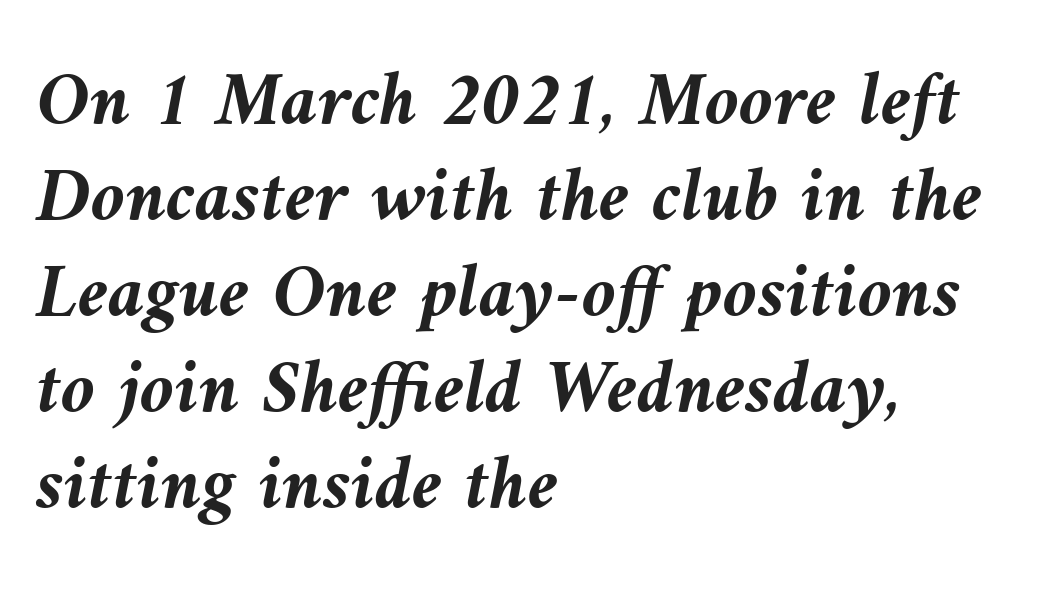
The image shows 78 px semibold type, italic (leaning left); set left-aligned, line spacing 1.23x, normal letter spacing, not underlined; medium stroke contrast and a medium x-height.
